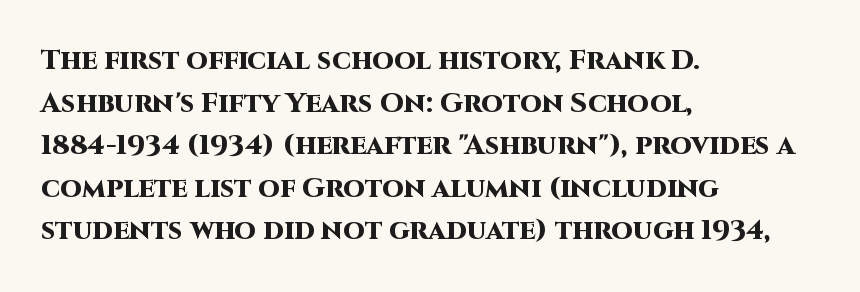
Successive baselines arrive at the customary interval. Underline: absent. The letters advance in unequal steps, a hallmark of proportional type. The characters display no serif detailing; their extremities are plain. Style check: upright.
